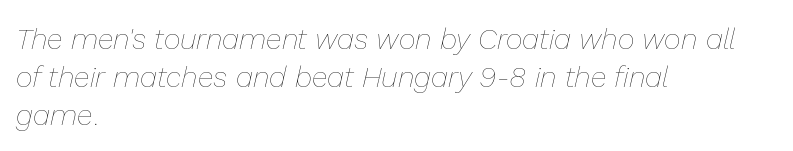
Does the lettering tilt? It does — this is italic. Line beginnings align vertically; line endings do not. Think standard paragraph weight, or any step lighter than that. Honestly, the letter spacing is just normal — you wouldn't notice it.
